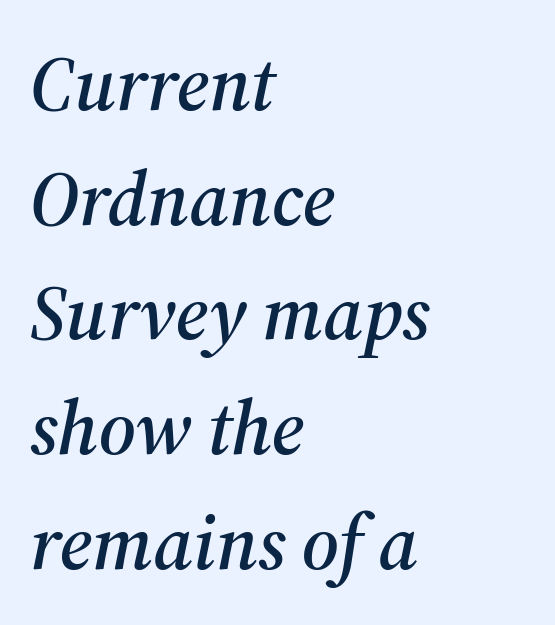
The rendering shows small feet on the letterforms — a serif design. The face used here is rendered with its standard letterfit. Rule under the text: the space is simply empty. The ragged edge is on the right, which tells us the setting is flush left.
